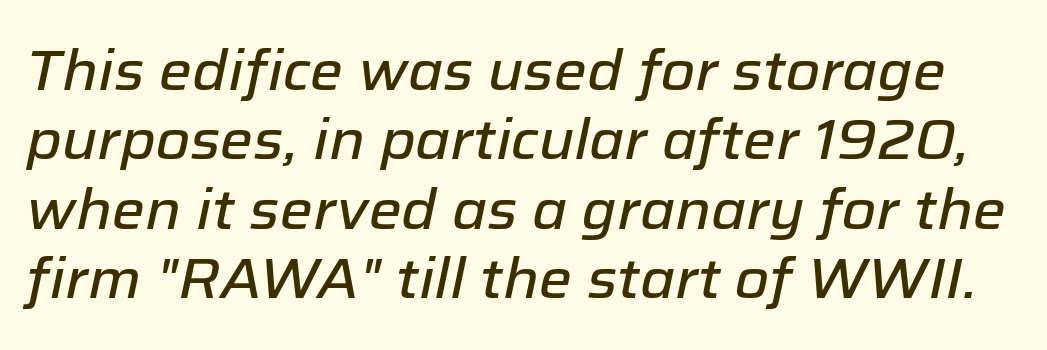
Anything drawn beneath the words? Only blank space. This sample has the flowing, uneven cadence of proportional lettering. Would a proofreader flag this as italicized? Yes. Does extra space separate the letters? No, they use regular spacing.
